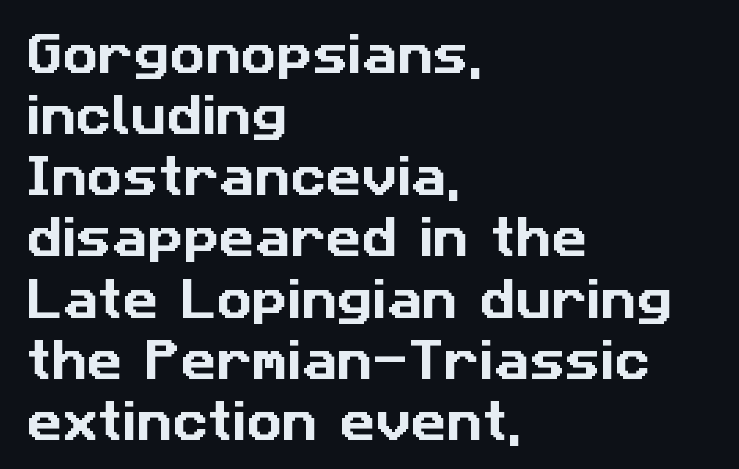
Stroke terminals: plain, sans-serif. Type without underlining. The rendering anchors every line to the left-hand side. Think of a printed novel: that variable character pitch is what you see here. A normal amount of white space separates one row of letters from the next.
